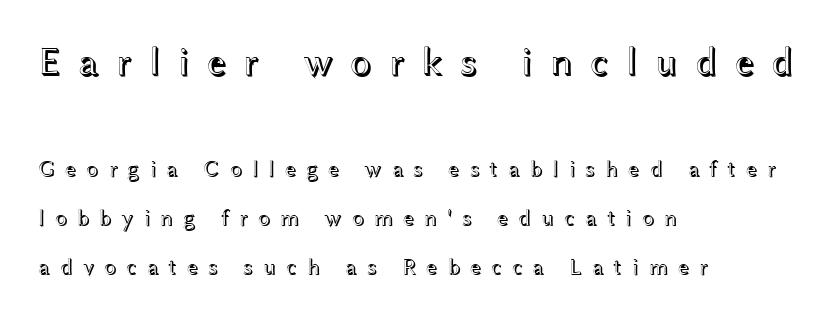
{"italic": "no", "width": "wide", "x_height": "medium", "monospaced": "no", "underline": "no", "align": "left", "line_spacing": "loose", "line_spacing_ratio": 2.13, "letter_spacing": "wide", "letter_spacing_em": 0.41, "larger_block": "first", "size_ratio": 1.74, "glyph_px": 40}
